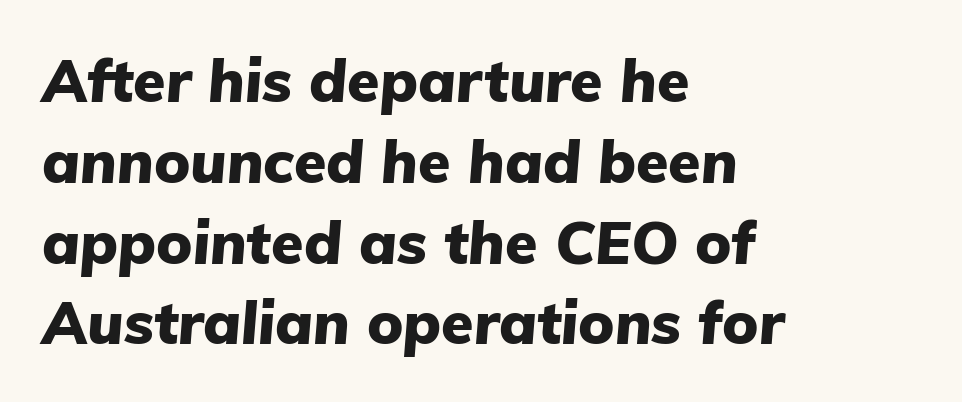
The image shows 59 px heavy type, italic (leaning right); set left-aligned, normal line spacing (1.37x), normal letter spacing, not underlined; low stroke contrast and a medium x-height.
